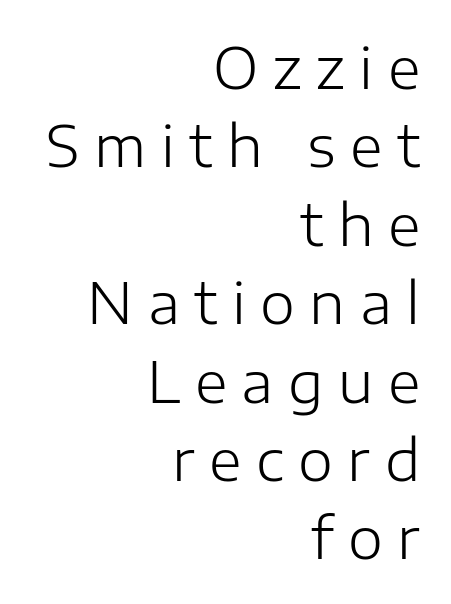
The image shows 56 px light sans-serif type, upright; set right-aligned, normal line spacing (1.4x), unusually wide letter spacing (+0.26 em), not underlined; low stroke contrast and a medium x-height.
